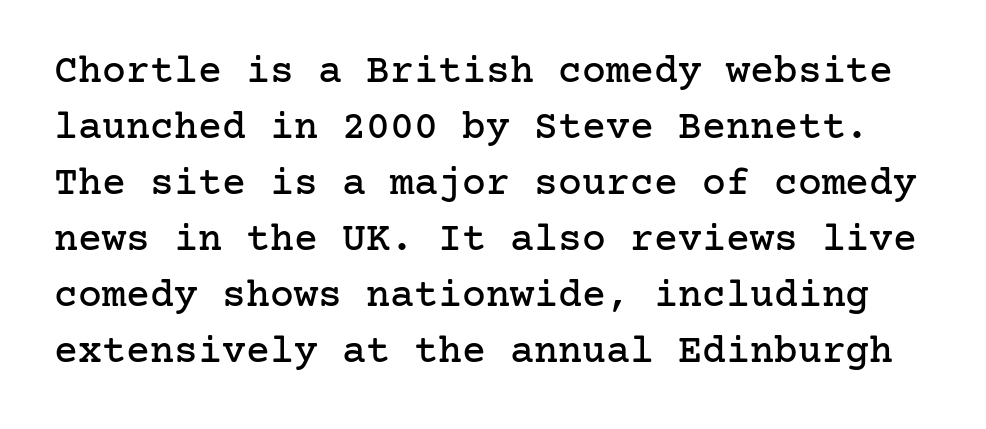
Q: Is the text italic (slanted)? A: No, it is upright.
Q: Is the typeface a serif or a sans-serif typeface? A: Serif.
Q: Is the text underlined? A: No.
Q: Is the spacing between letters normal or unusually wide? A: Normal.
Q: Is the spacing between lines tight, normal or loose? A: Normal.
Q: Width (condensed, normal, or wide)? A: Normal.
Q: Stroke contrast? A: Low.
Q: x-height? A: Medium.
